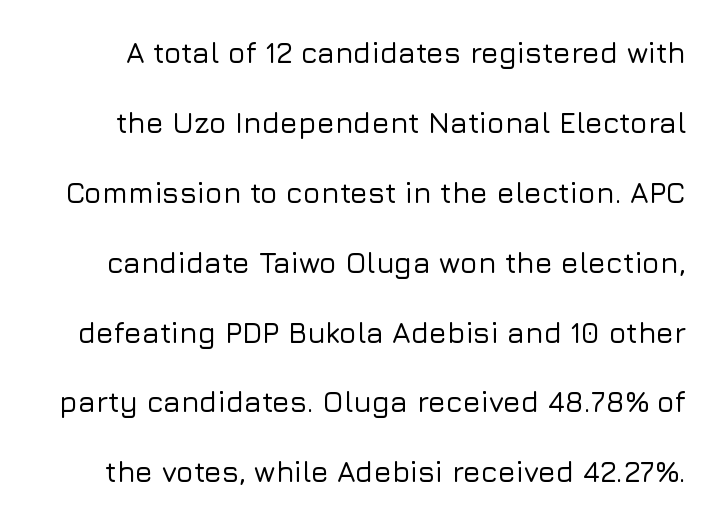
{"serif": "no", "italic": "no", "width": "normal", "stroke_contrast": "low", "x_height": "medium", "monospaced": "no", "underline": "no", "line_spacing": "loose", "line_spacing_ratio": 2.41, "letter_spacing": "normal", "letter_spacing_em": 0.0, "glyph_px": 29}
